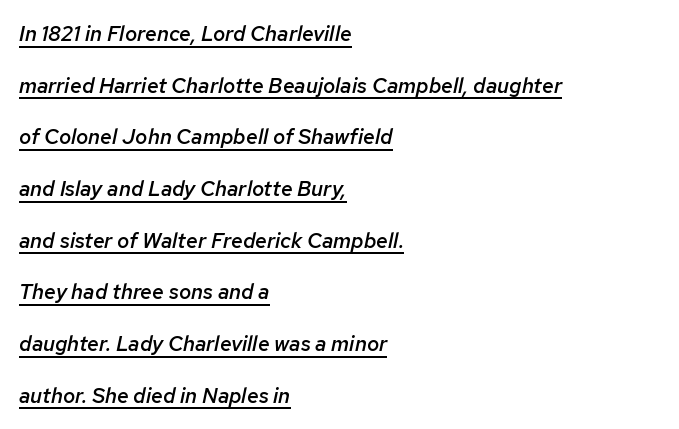
Notice how the passage keeps a crisp vertical edge on the left only. Whoever set this chose breathing room over compactness in the vertical rhythm. A typesetter would call this zero additional tracking. The strokes are fattened partway — semibold, not bold. The words here are underlined.
